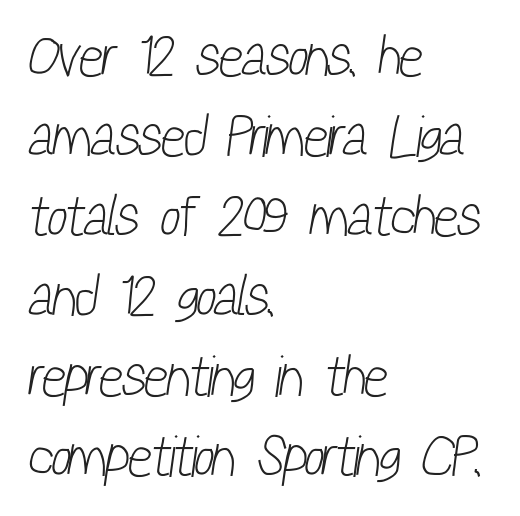
The image shows 58 px light, condensed sans-serif type; set left-aligned, normal line spacing (1.38x), normal letter spacing, not underlined; low stroke contrast and a medium x-height.
